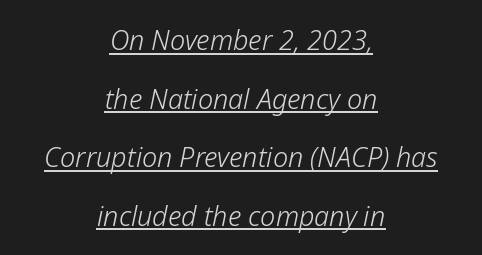
This rendering leaves character spacing at its baseline value. Where is the straight margin? There isn't one; the lines are centered. Caption: face not bold, strokes unweighted. The leading is generous, giving the passage an open texture. The specimen reads as italic at a glance. The face used here appears with an underline applied.
